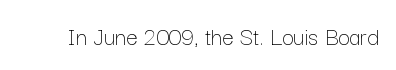
The image shows 26 px text type, upright; set normal letter spacing, not underlined.
